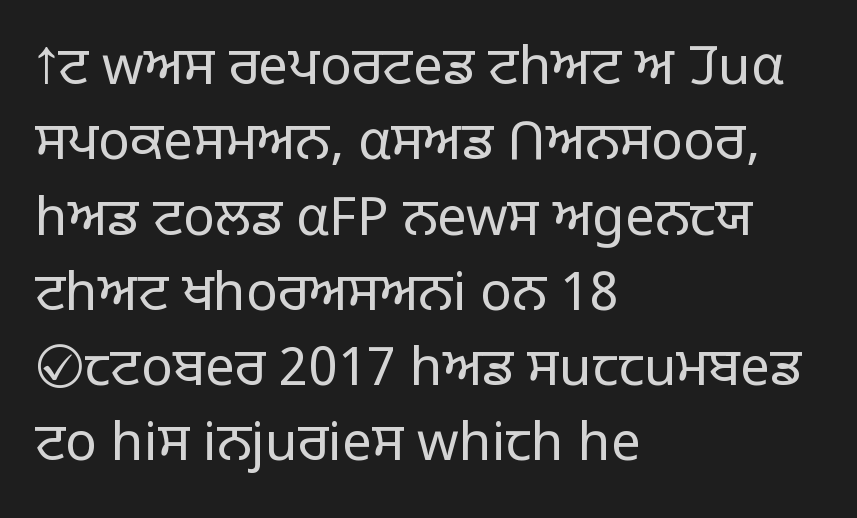
{"serif": "no", "italic": "no", "bold": "no", "weight": "light", "width": "normal", "stroke_contrast": "low", "x_height": "large", "monospaced": "no", "underline": "no", "align": "left", "line_spacing": "normal", "line_spacing_ratio": 1.42, "letter_spacing": "normal", "letter_spacing_em": 0.0, "glyph_px": 53}
